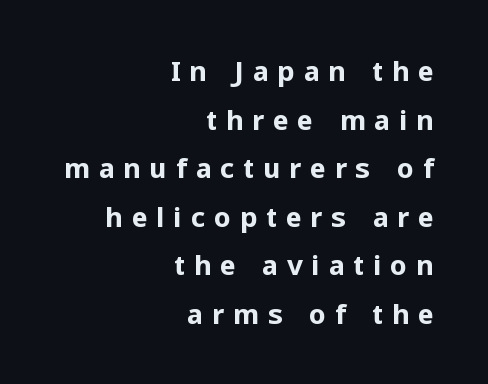
This sample uses expanded letter spacing, leaving extra air between glyphs. Typographic density is high because the face is bold. Horizontal alignment here is rightward, an uncommon choice for prose. Italic: no, the glyphs are upright roman.
